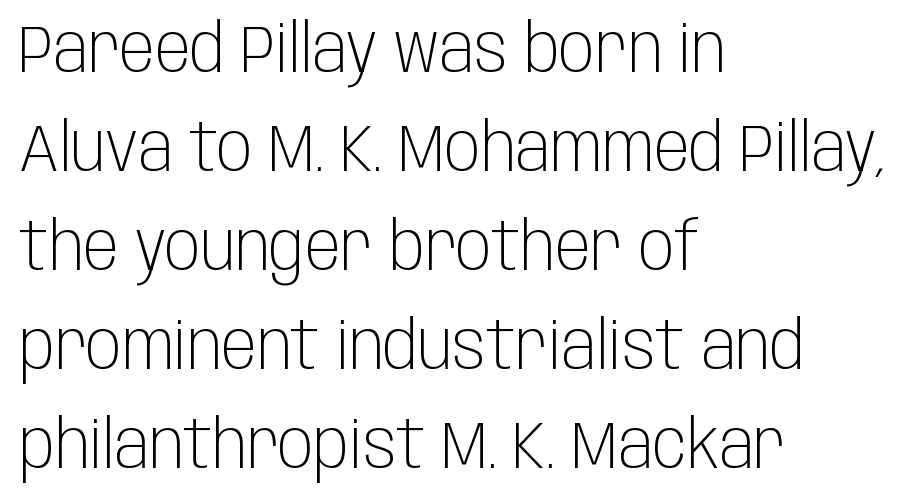
The image shows 66 px light, condensed sans-serif type, upright; set left-aligned, normal line spacing (1.5x), normal letter spacing, not underlined; low stroke contrast and a large x-height.
